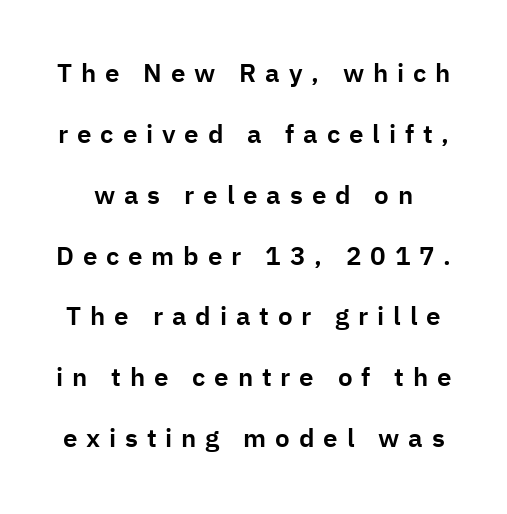
The image shows 26 px text type, upright; set loose line spacing (2.34x), unusually wide letter spacing (+0.34 em), not underlined.
